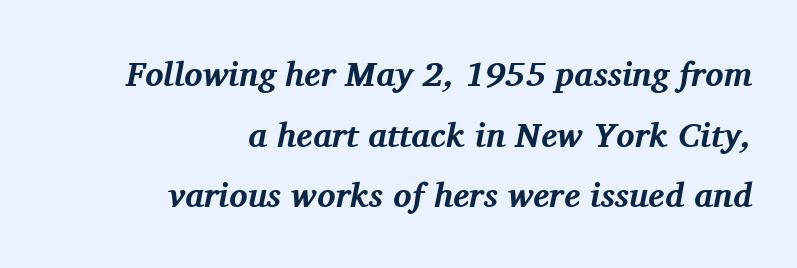
{"serif": "yes", "italic": "yes", "lean": "right", "slant_degrees": 11, "bold": "yes", "weight": "bold", "width": "normal", "stroke_contrast": "medium", "x_height": "medium", "monospaced": "no", "underline": "no", "align": "right", "line_spacing_ratio": 1.78, "letter_spacing": "normal", "letter_spacing_em": 0.0, "glyph_px": 34}
